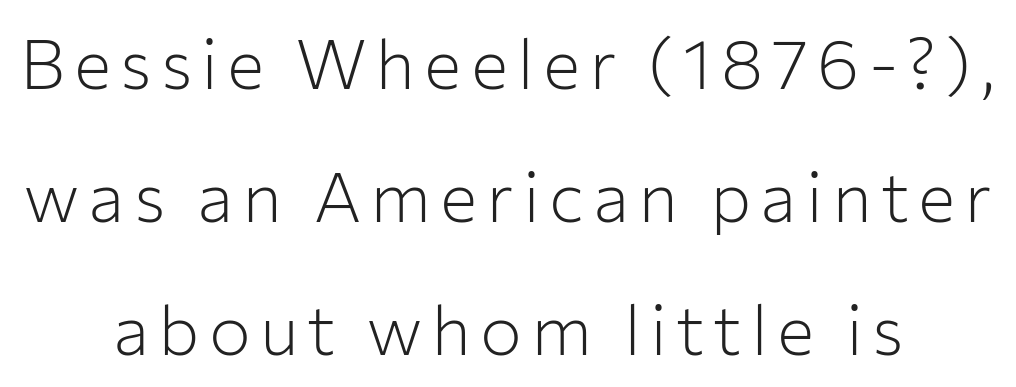
Airy leading. The string is rendered with underlining switched off. Short and long lines alike share a common midpoint. The cut favours lightness, reaching ordinary text weight at its darkest.
